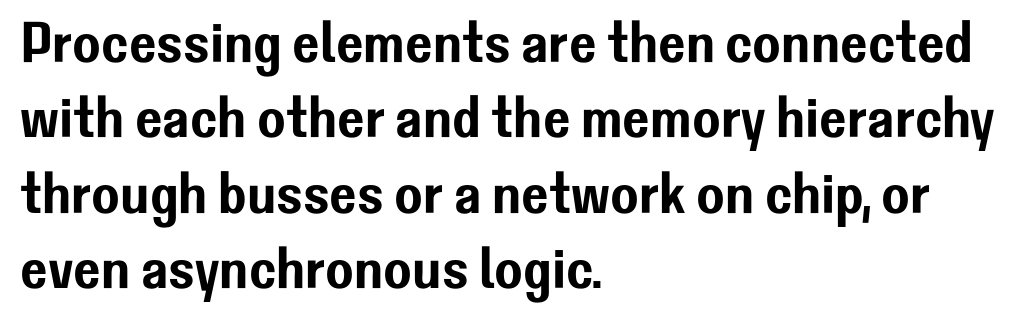
Beneath every word, the page is bare. Caption: multi-line text, flush left, ragged right. The letters advance in unequal steps, a hallmark of proportional type. Upright lettering throughout.
